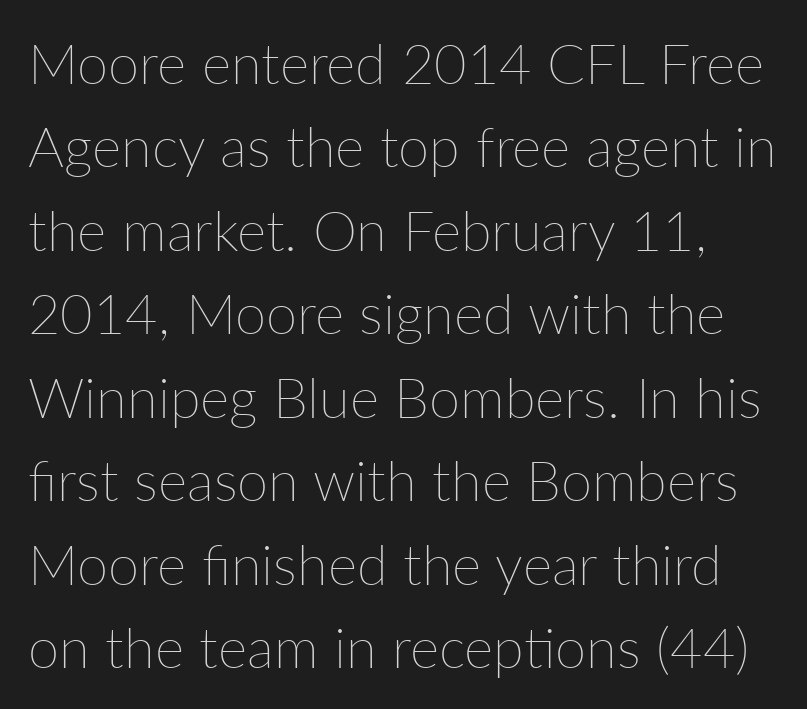
Q: Is the text bold? A: No.
Q: Is the text italic (slanted)? A: No, it is upright.
Q: Is the text underlined? A: No.
Q: Is the spacing between letters normal or unusually wide? A: Normal.
Q: Is the spacing between lines tight, normal or loose? A: Normal.
Q: Width (condensed, normal, or wide)? A: Normal.
Q: Stroke contrast? A: Low.
Q: x-height? A: Medium.
Q: Monospaced? A: No.
